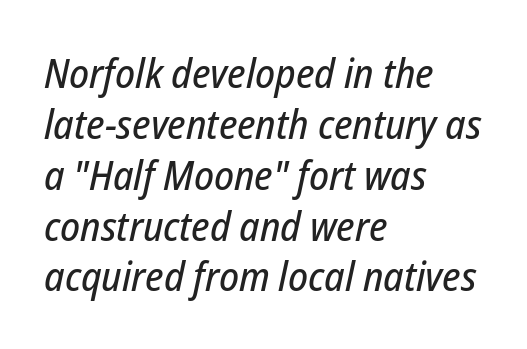
{"italic": "yes", "lean": "right", "slant_degrees": 12, "width": "condensed", "stroke_contrast": "low", "x_height": "medium", "monospaced": "no", "underline": "no", "align": "left", "line_spacing_ratio": 1.24, "letter_spacing": "normal", "letter_spacing_em": 0.0, "glyph_px": 41}
